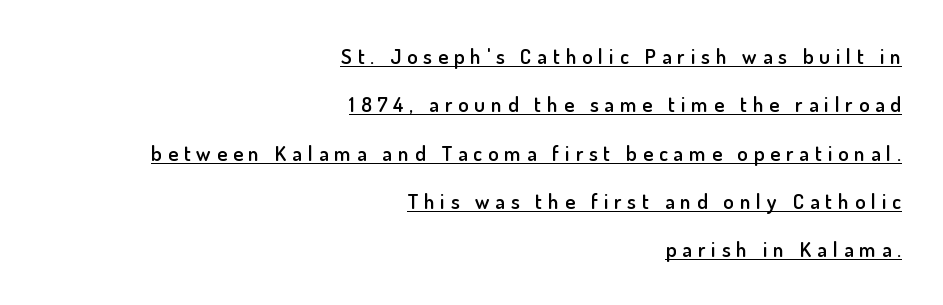
{"italic": "no", "bold": "semi", "underline": "yes", "align": "right", "line_spacing": "loose", "line_spacing_ratio": 2.3, "letter_spacing": "wide", "letter_spacing_em": 0.28, "glyph_px": 21}
